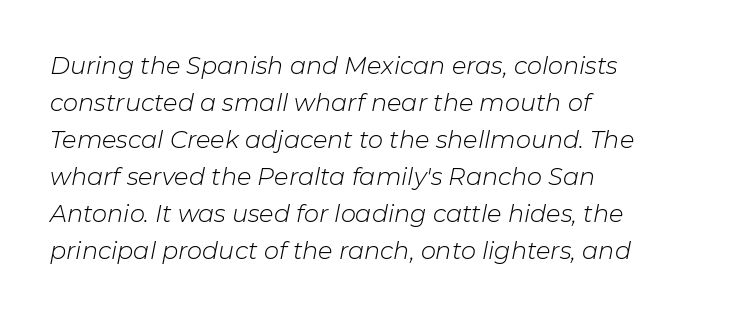
{"italic": "yes", "lean": "right", "slant_degrees": 11, "bold": "no", "underline": "no", "align": "left", "line_spacing": "normal", "line_spacing_ratio": 1.54, "letter_spacing": "normal", "letter_spacing_em": 0.0, "glyph_px": 24}
